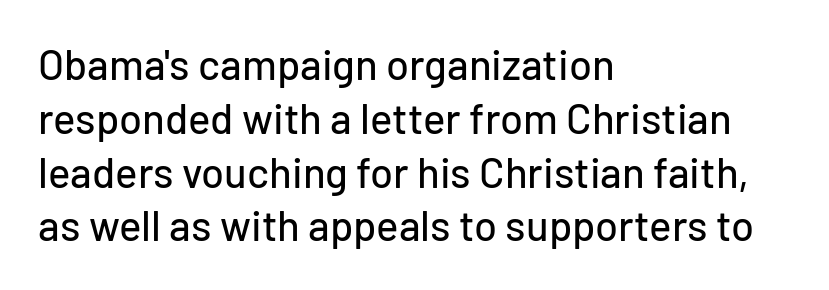
Q: Is the text italic (slanted)? A: No, it is upright.
Q: Is the typeface a serif or a sans-serif typeface? A: Sans-serif.
Q: Is the text underlined? A: No.
Q: How is the paragraph aligned? A: Left-aligned.
Q: Is the spacing between letters normal or unusually wide? A: Normal.
Q: Is the spacing between lines tight, normal or loose? A: Normal.
Q: Width (condensed, normal, or wide)? A: Normal.
Q: Stroke contrast? A: Low.
Q: x-height? A: Medium.
Q: Monospaced? A: No.
